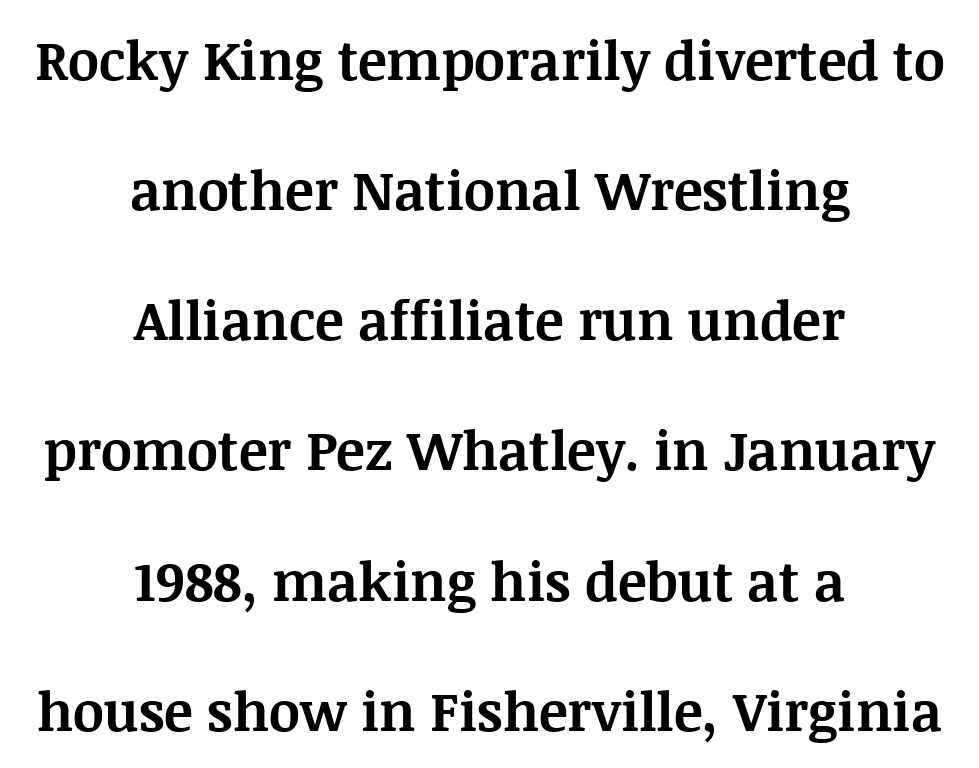
The image shows 54 px bold serif type, upright; set centered, loose line spacing (2.41x), normal letter spacing, not underlined; medium stroke contrast and a large x-height.
